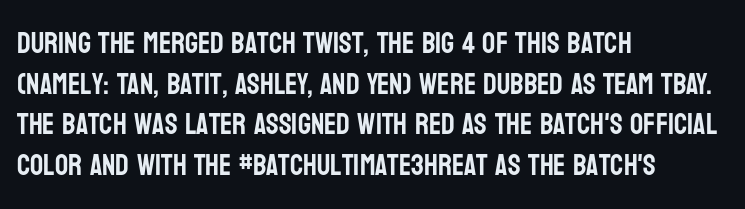
The lines in this sample share a left origin and differ only in where they stop. The face used here is proportionally spaced, like ordinary book or web type. This sample uses an upright cut, with every glyph sitting square on the baseline. A typesetter would call this leading conventional body-copy spacing. Type style note: lacks serifs. The passage shown is not underscored anywhere.
